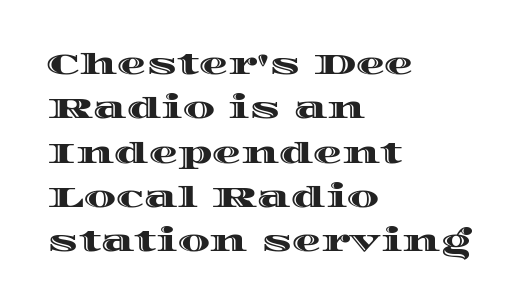
The image shows 29 px wide type, upright; set left-aligned, normal line spacing (1.53x), normal letter spacing, not underlined; a large x-height.
